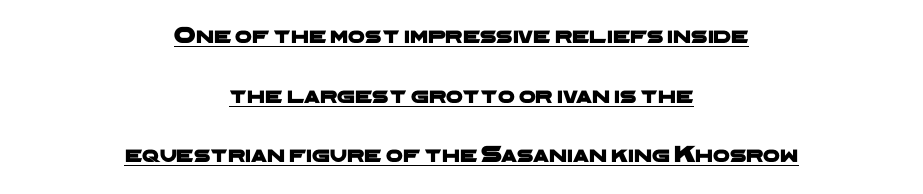
The image shows 24 px text type; set centered, loose line spacing (2.48x), normal letter spacing, underlined.
